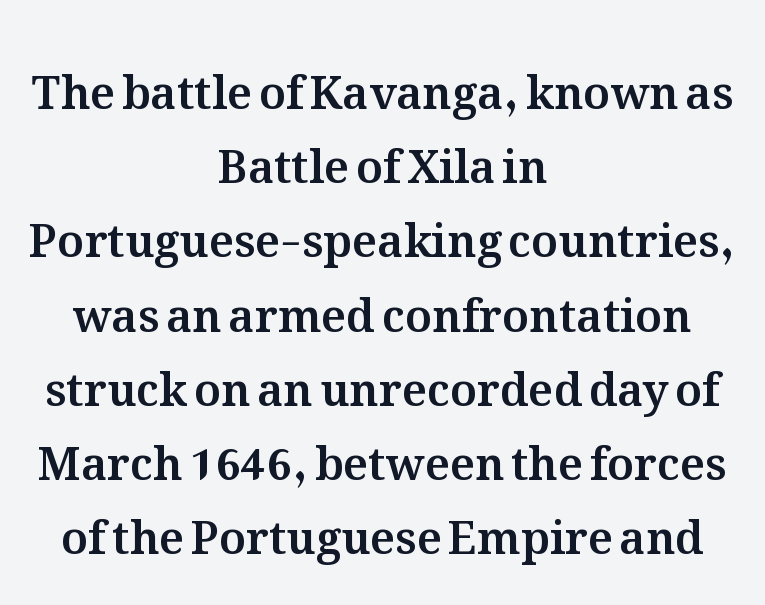
Standard letterfit; no display-style spreading of the glyphs. The rag falls on both sides of this text block equally. Descenders hang freely into open space. The letters advance in unequal steps, a hallmark of proportional type.
